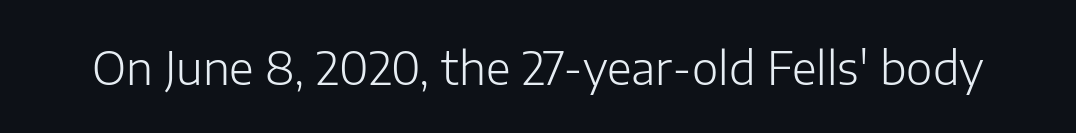
{"serif": "no", "italic": "no", "bold": "no", "weight": "light", "width": "normal", "stroke_contrast": "low", "x_height": "medium", "monospaced": "no", "underline": "no", "letter_spacing": "normal", "letter_spacing_em": 0.0, "glyph_px": 45}
